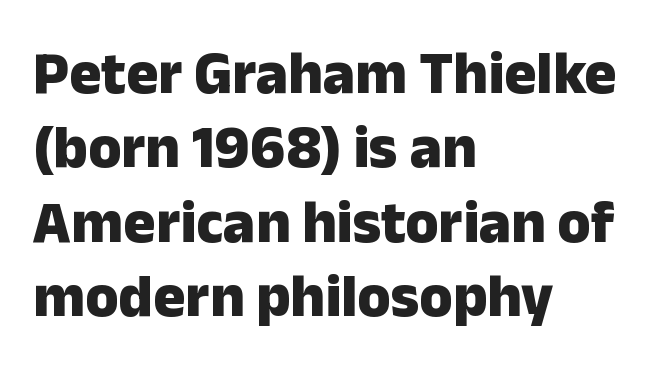
The image shows 60 px heavy sans-serif type, upright; set left-aligned, line spacing 1.24x, normal letter spacing, not underlined; low stroke contrast and a medium x-height.
